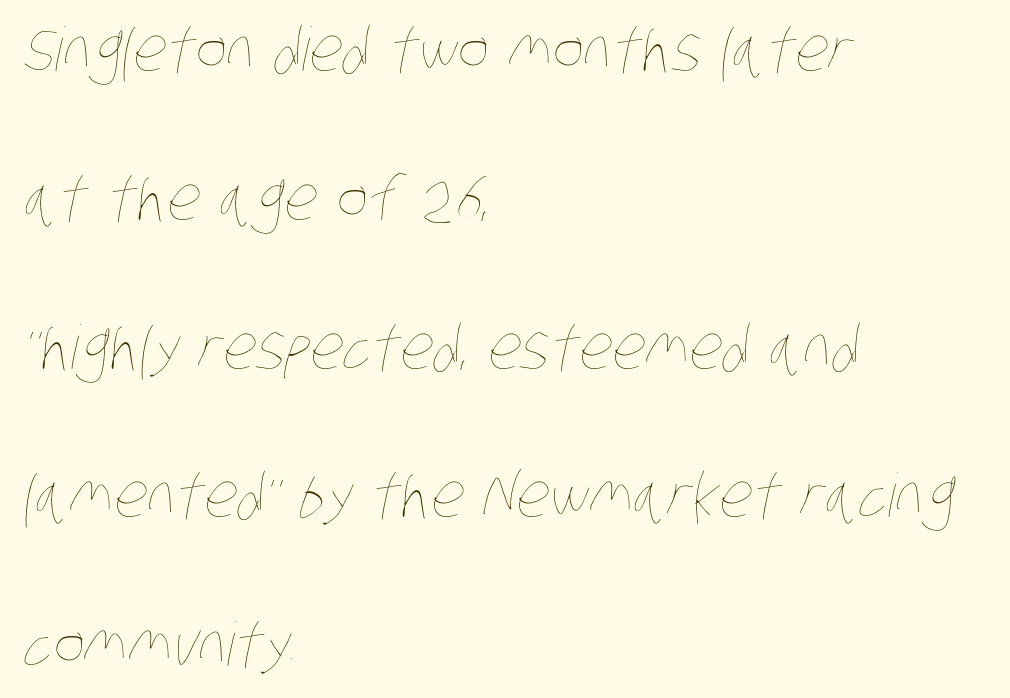
The letters advance in unequal steps, a hallmark of proportional type. Each row of text sits above clean, open space. The block of text is sparse from top to bottom, with ample space between rows. Heft: none added — not bold.
